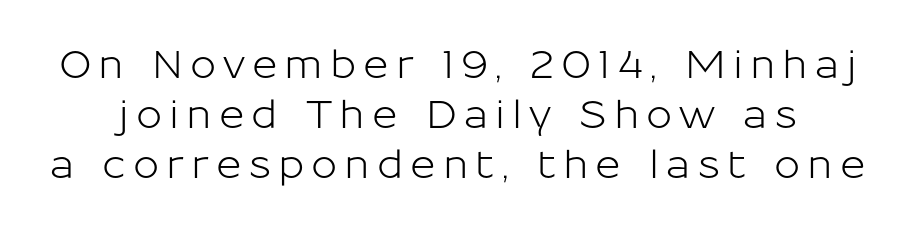
Reading down the column, the eye jumps a familiar distance to each next line. Think of a printed novel: that variable character pitch is what you see here. What kind of face is this? One without serifs — a sans. Check under the words: just untouched page. The letters stand straight up with perfectly vertical stems.
